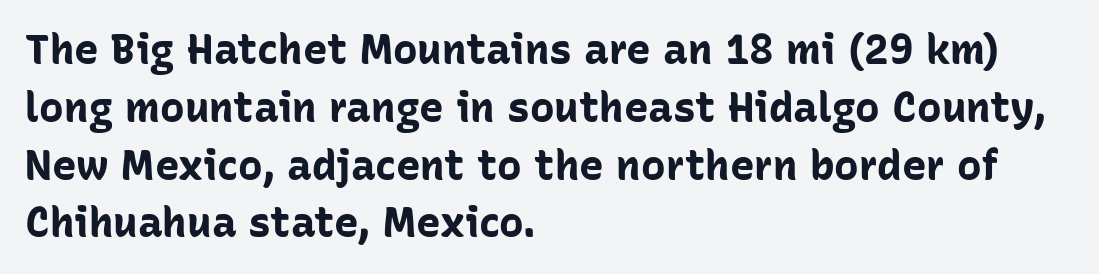
Q: Is the text bold? A: Yes.
Q: Is the text italic (slanted)? A: No, it is upright.
Q: Is the typeface a serif or a sans-serif typeface? A: Sans-serif.
Q: Is the text underlined? A: No.
Q: How is the paragraph aligned? A: Left-aligned.
Q: Is the spacing between letters normal or unusually wide? A: Normal.
Q: Is the spacing between lines tight, normal or loose? A: Normal.
Q: Width (condensed, normal, or wide)? A: Normal.
Q: Stroke contrast? A: Low.
Q: x-height? A: Medium.
Q: Monospaced? A: No.
